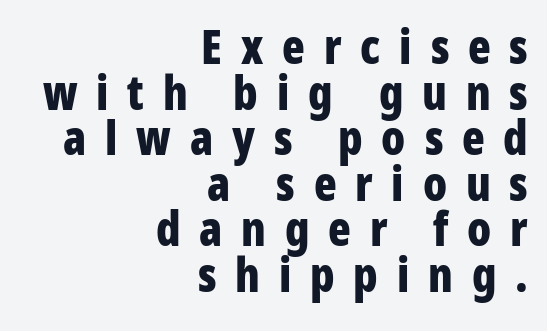
Q: Is the text bold? A: Yes.
Q: Is the text italic (slanted)? A: No, it is upright.
Q: Is the typeface a serif or a sans-serif typeface? A: Sans-serif.
Q: Is the text underlined? A: No.
Q: How is the paragraph aligned? A: Right-aligned.
Q: Is the spacing between letters normal or unusually wide? A: Unusually wide.
Q: Is the spacing between lines tight, normal or loose? A: Tight.
Q: Width (condensed, normal, or wide)? A: Condensed.
Q: Stroke contrast? A: Low.
Q: x-height? A: Medium.
Q: Monospaced? A: No.
